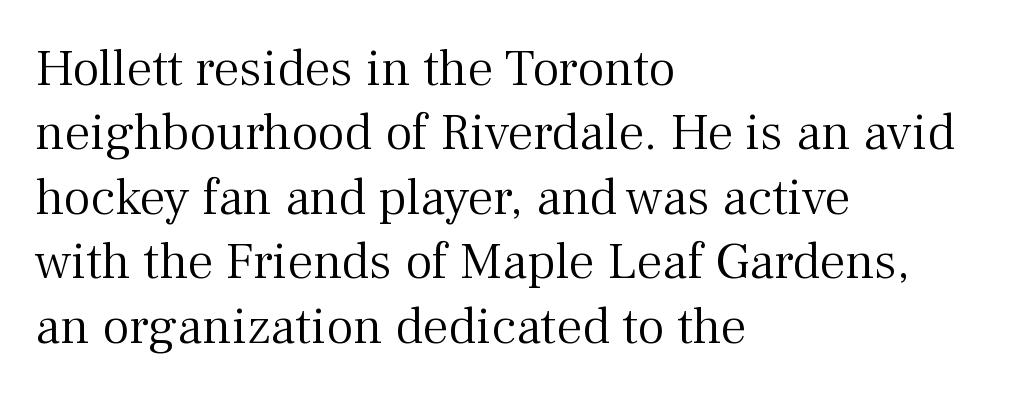
{"serif": "yes", "italic": "no", "bold": "no", "weight": "light", "width": "normal", "stroke_contrast": "medium", "x_height": "medium", "monospaced": "no", "underline": "no", "align": "left", "line_spacing_ratio": 1.24, "letter_spacing": "normal", "letter_spacing_em": 0.0, "glyph_px": 52}
